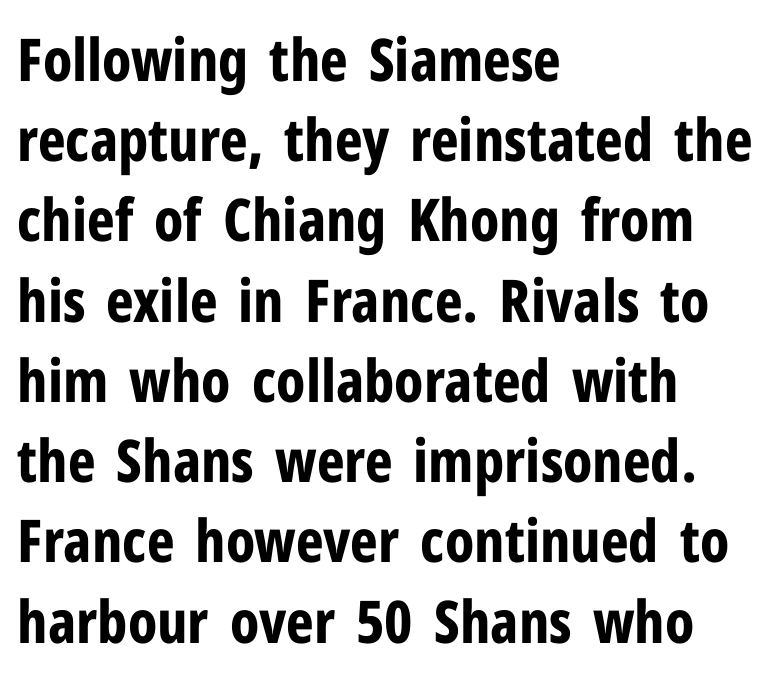
Q: Is the text bold? A: Yes.
Q: Is the text italic (slanted)? A: No, it is upright.
Q: Is the typeface a serif or a sans-serif typeface? A: Sans-serif.
Q: Is the text underlined? A: No.
Q: How is the paragraph aligned? A: Left-aligned.
Q: Is the spacing between letters normal or unusually wide? A: Normal.
Q: Is the spacing between lines tight, normal or loose? A: Normal.
Q: Width (condensed, normal, or wide)? A: Condensed.
Q: Stroke contrast? A: Low.
Q: x-height? A: Medium.
Q: Monospaced? A: No.
